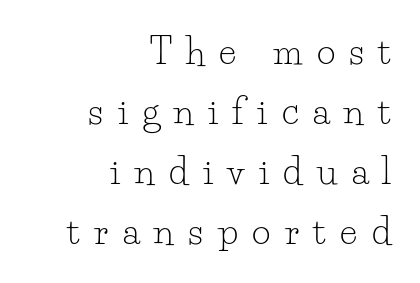
Q: Is the text bold? A: No.
Q: Is the text italic (slanted)? A: No, it is upright.
Q: Is the typeface a serif or a sans-serif typeface? A: Serif.
Q: Is the text underlined? A: No.
Q: How is the paragraph aligned? A: Right-aligned.
Q: Is the spacing between letters normal or unusually wide? A: Unusually wide.
Q: Is the spacing between lines tight, normal or loose? A: Normal.
Q: Width (condensed, normal, or wide)? A: Normal.
Q: Stroke contrast? A: Low.
Q: x-height? A: Small.
Q: Monospaced? A: No.
